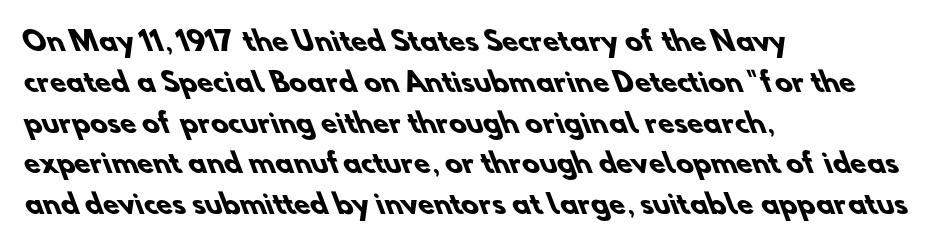
{"bold": "yes", "underline": "no", "align": "left", "line_spacing": "normal", "line_spacing_ratio": 1.57, "letter_spacing": "normal", "letter_spacing_em": 0.0, "glyph_px": 26}
